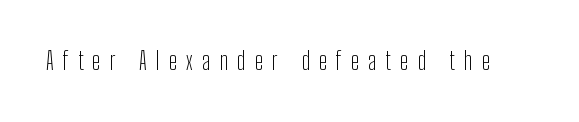
The image shows 24 px text type, upright; set unusually wide letter spacing (+0.39 em), not underlined.
